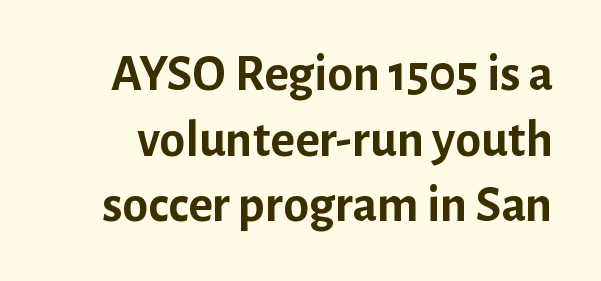
Emphasis by weight is at full strength: bold. Is this a fixed-width face? No — the glyphs have proportional, varying widths. Tracking here is standard; glyphs follow each other at the usual distance. The characters display no serif detailing; their extremities are plain. Words float on clear page, feet unadorned.
